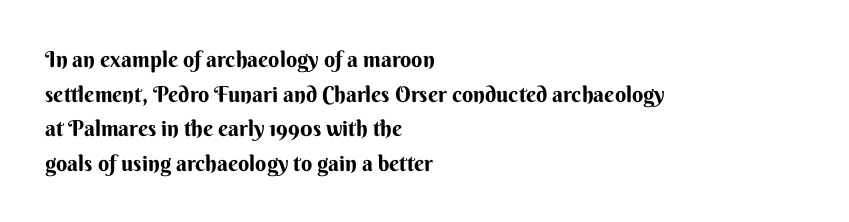
The setting favours the left margin, as ordinary paragraphs usually do. The letters stand straight up with perfectly vertical stems. Baseline-to-baseline distance is the conventional proportion of letter height. Beneath every word, the page is bare. Is the letter spacing exaggerated? No — it looks like the ordinary default.
